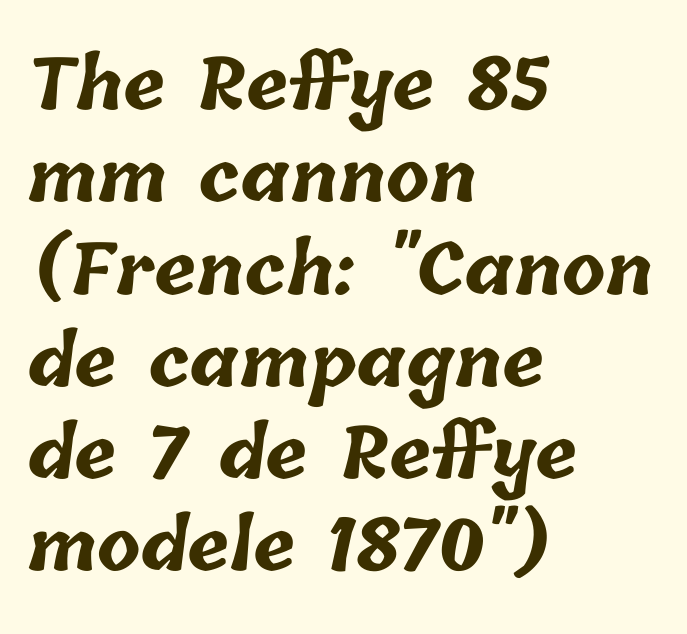
{"bold": "yes", "weight": "bold", "width": "normal", "stroke_contrast": "low", "x_height": "medium", "monospaced": "no", "underline": "no", "align": "left", "line_spacing": "normal", "line_spacing_ratio": 1.3, "letter_spacing": "normal", "letter_spacing_em": 0.0, "glyph_px": 71}
